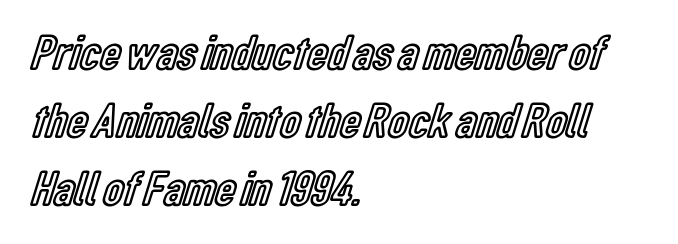
Q: Is the text italic (slanted)? A: Yes.
Q: Is the text underlined? A: No.
Q: How is the paragraph aligned? A: Left-aligned.
Q: Is the spacing between letters normal or unusually wide? A: Normal.
Q: Is the spacing between lines tight, normal or loose? A: Normal.
Q: Width (condensed, normal, or wide)? A: Condensed.
Q: x-height? A: Medium.
Q: Monospaced? A: No.
